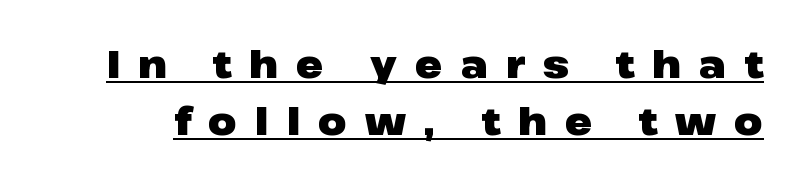
The image shows 37 px heavy, wide sans-serif type, upright; set normal line spacing (1.54x), unusually wide letter spacing (+0.49 em), underlined; low stroke contrast and a medium x-height.
